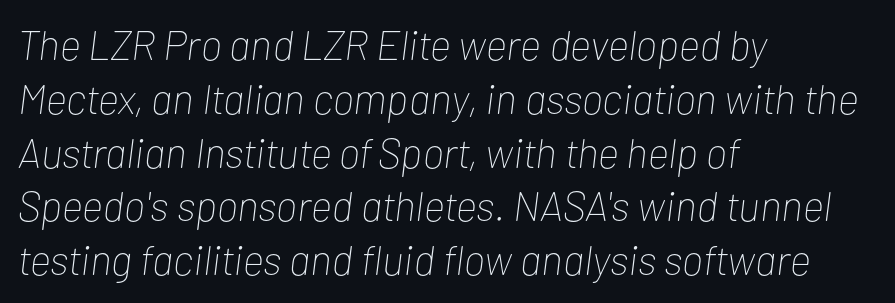
{"italic": "yes", "lean": "right", "slant_degrees": 7, "bold": "no", "weight": "thin", "width": "condensed", "stroke_contrast": "low", "x_height": "medium", "monospaced": "no", "underline": "no", "align": "left", "line_spacing": "normal", "line_spacing_ratio": 1.28, "letter_spacing": "normal", "letter_spacing_em": 0.0, "glyph_px": 42}
